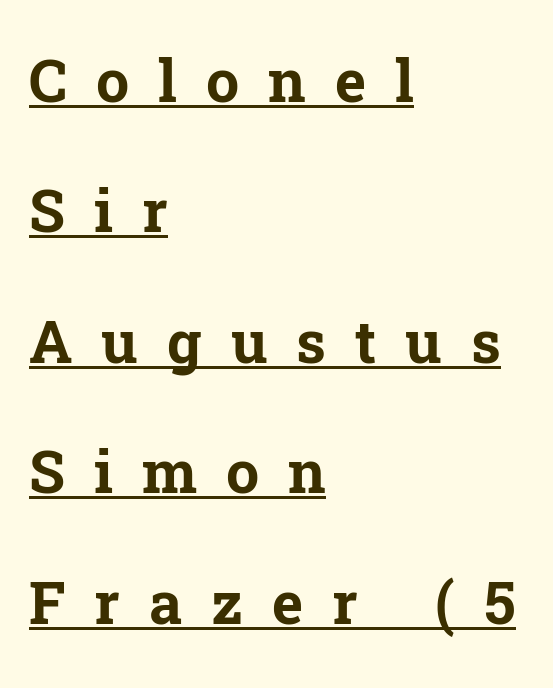
{"serif": "yes", "italic": "no", "bold": "yes", "weight": "bold", "width": "normal", "stroke_contrast": "low", "x_height": "medium", "monospaced": "no", "underline": "yes", "align": "left", "line_spacing": "loose", "line_spacing_ratio": 2.21, "letter_spacing": "wide", "letter_spacing_em": 0.49, "glyph_px": 59}
